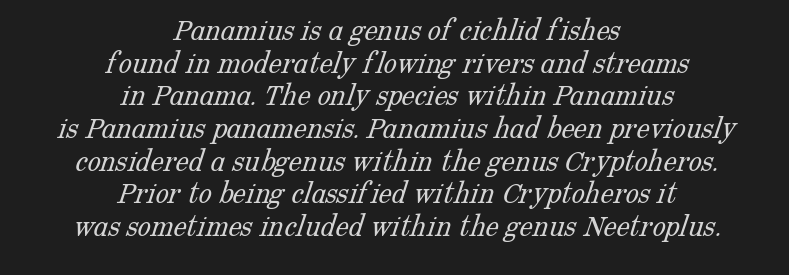
The image shows 33 px light serif type; set centered, tight line spacing (0.99x), normal letter spacing, not underlined; low stroke contrast and a medium x-height.
